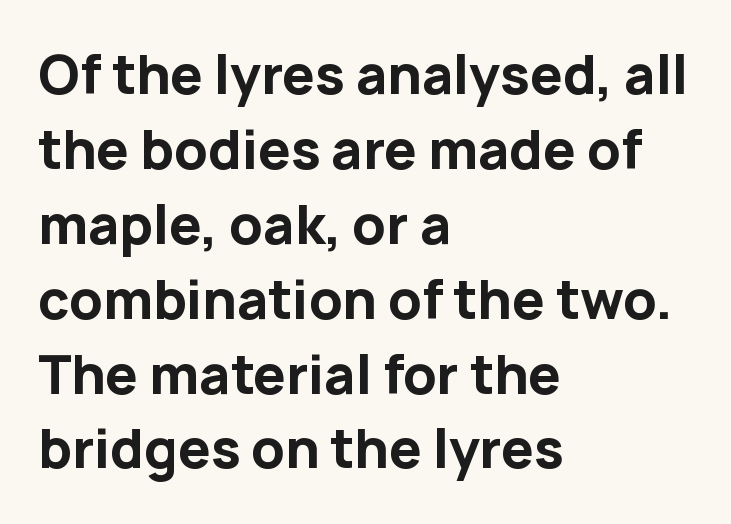
{"serif": "no", "italic": "no", "bold": "yes", "weight": "bold", "width": "normal", "stroke_contrast": "low", "x_height": "medium", "monospaced": "no", "underline": "no", "align": "left", "line_spacing": "normal", "line_spacing_ratio": 1.44, "letter_spacing": "normal", "letter_spacing_em": 0.0, "glyph_px": 52}
